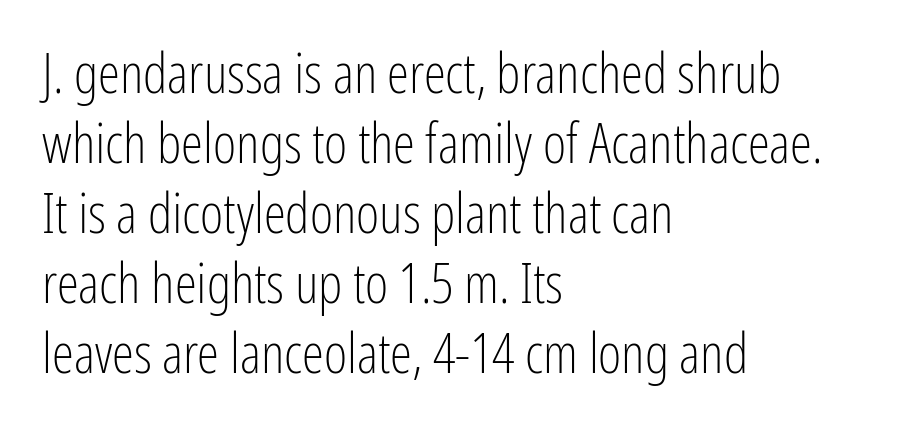
{"serif": "no", "italic": "no", "bold": "no", "weight": "light", "width": "condensed", "stroke_contrast": "low", "x_height": "medium", "monospaced": "no", "underline": "no", "align": "left", "line_spacing": "normal", "line_spacing_ratio": 1.25, "letter_spacing": "normal", "letter_spacing_em": 0.0, "glyph_px": 56}
